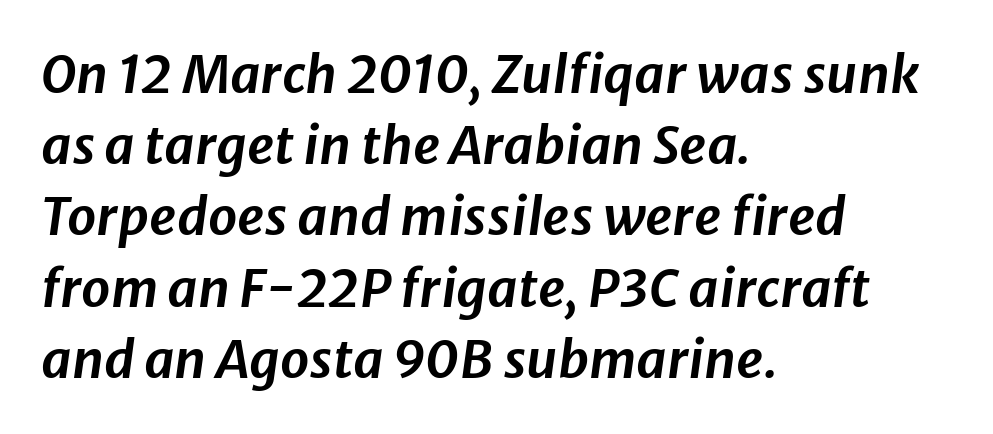
{"italic": "yes", "lean": "right", "slant_degrees": 8, "width": "normal", "stroke_contrast": "low", "x_height": "medium", "monospaced": "no", "underline": "no", "align": "left", "line_spacing": "normal", "line_spacing_ratio": 1.37, "letter_spacing": "normal", "letter_spacing_em": 0.0, "glyph_px": 52}
